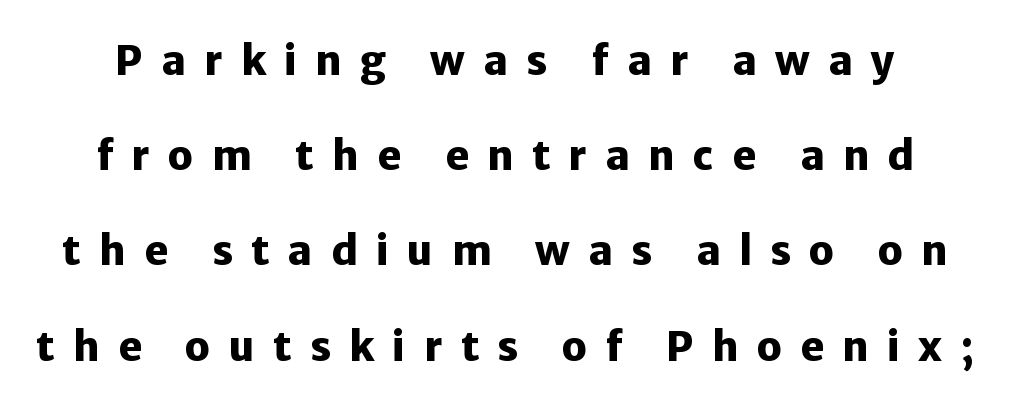
The image shows 40 px heavy sans-serif type, upright; set loose line spacing (2.38x), unusually wide letter spacing (+0.46 em), not underlined; low stroke contrast and a medium x-height.
